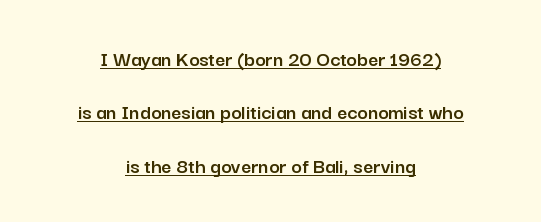
{"italic": "no", "underline": "yes", "align": "center", "line_spacing": "loose", "line_spacing_ratio": 2.43, "letter_spacing": "normal", "letter_spacing_em": 0.0, "glyph_px": 22}
